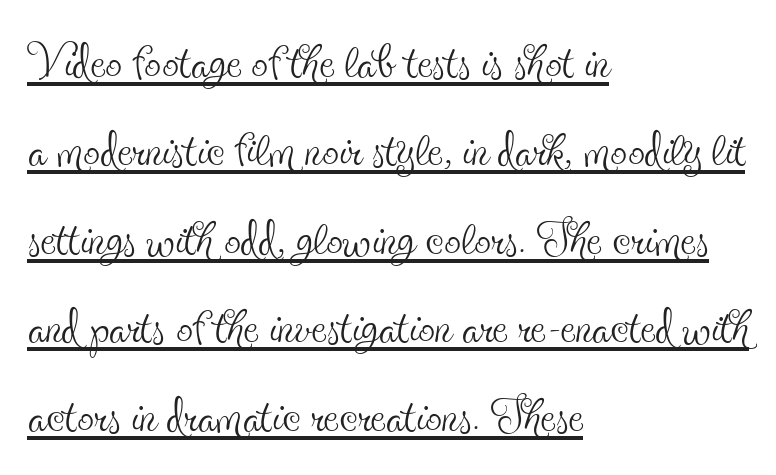
Q: Is the text bold? A: No.
Q: Is the typeface a serif or a sans-serif typeface? A: Serif.
Q: Is the text underlined? A: Yes.
Q: How is the paragraph aligned? A: Left-aligned.
Q: Is the spacing between letters normal or unusually wide? A: Normal.
Q: Is the spacing between lines tight, normal or loose? A: Normal.
Q: Width (condensed, normal, or wide)? A: Condensed.
Q: x-height? A: Small.
Q: Monospaced? A: No.
